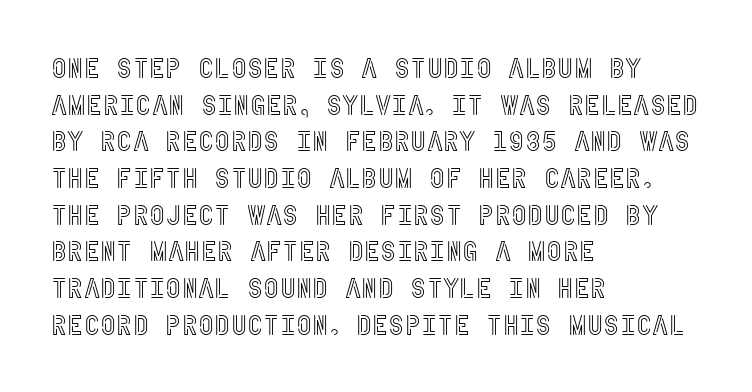
Q: Is the text italic (slanted)? A: No, it is upright.
Q: Is the text underlined? A: No.
Q: How is the paragraph aligned? A: Left-aligned.
Q: Is the spacing between letters normal or unusually wide? A: Normal.
Q: Is the spacing between lines tight, normal or loose? A: Normal.
Q: Width (condensed, normal, or wide)? A: Condensed.
Q: x-height? A: Large.
